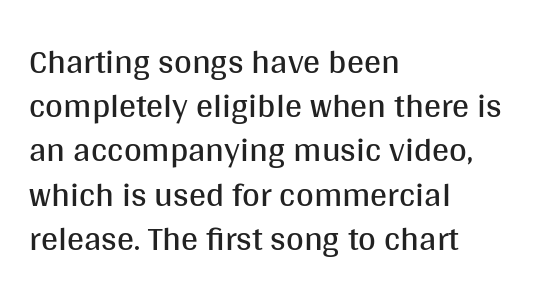
Students, note that the glyphs here touch the page at normal intervals. Where is the straight margin? On the left. Only glyphs here, with clear space below each row. The axis of the letterforms is exactly vertical. Weight: in the light-to-regular range. Is this a sans? Yes — the strokes have no serifs.
